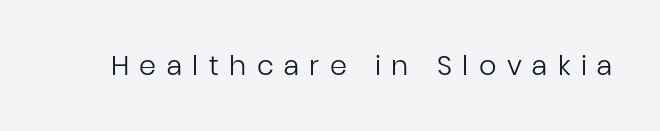
Q: Is the text bold? A: No.
Q: Is the text italic (slanted)? A: No, it is upright.
Q: Is the text underlined? A: No.
Q: Is the spacing between letters normal or unusually wide? A: Unusually wide.
